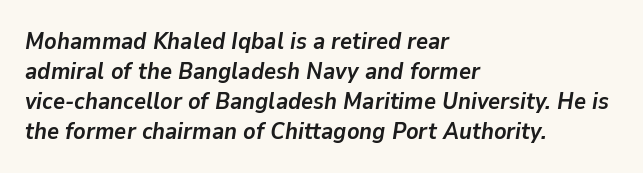
Q: Is the text bold? A: Yes.
Q: Is the text italic (slanted)? A: Yes, it leans right by about 9 degrees.
Q: Is the text underlined? A: No.
Q: How is the paragraph aligned? A: Left-aligned.
Q: Is the spacing between letters normal or unusually wide? A: Normal.
Q: Is the spacing between lines tight, normal or loose? A: Normal.
